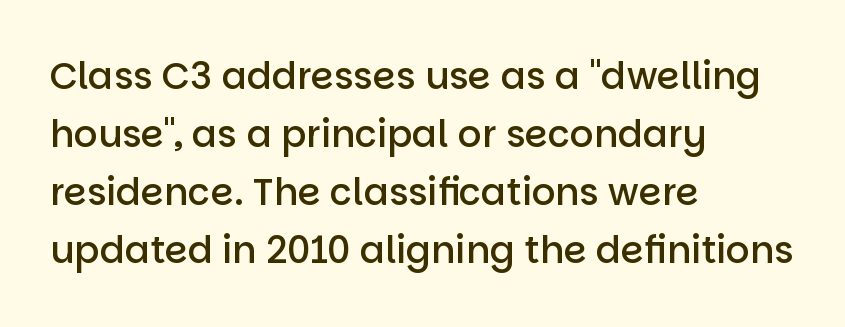
The image shows 37 px semibold sans-serif type, upright; set left-aligned, normal line spacing (1.57x), normal letter spacing, not underlined; low stroke contrast and a large x-height.
